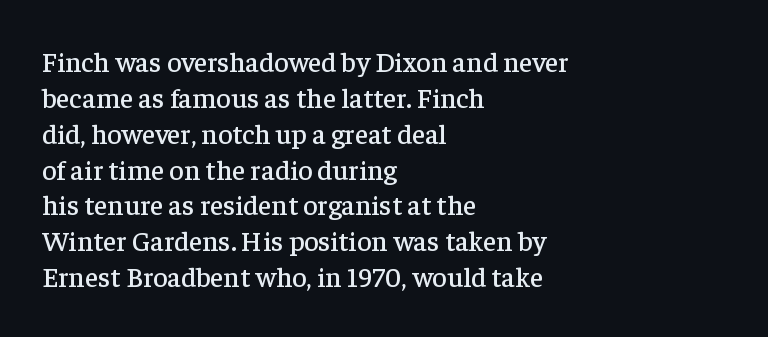
Q: Is the text italic (slanted)? A: No, it is upright.
Q: Is the typeface a serif or a sans-serif typeface? A: Serif.
Q: Is the text underlined? A: No.
Q: How is the paragraph aligned? A: Left-aligned.
Q: Is the spacing between letters normal or unusually wide? A: Normal.
Q: Is the spacing between lines tight, normal or loose? A: Normal.
Q: Width (condensed, normal, or wide)? A: Normal.
Q: Stroke contrast? A: Low.
Q: x-height? A: Medium.
Q: Monospaced? A: No.
